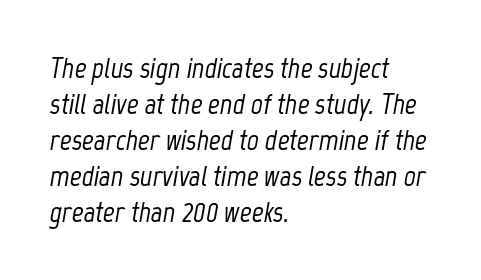
The image shows 29 px condensed type, italic (leaning right); set left-aligned, line spacing 1.24x, normal letter spacing, not underlined; low stroke contrast and a medium x-height.
